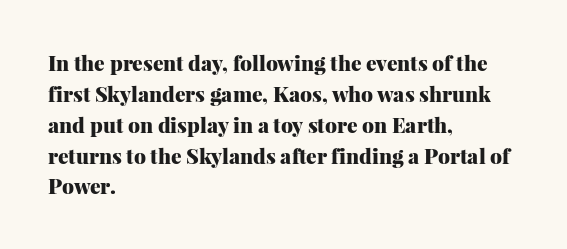
Q: Is the text bold? A: Yes.
Q: Is the text italic (slanted)? A: No, it is upright.
Q: Is the text underlined? A: No.
Q: How is the paragraph aligned? A: Left-aligned.
Q: Is the spacing between letters normal or unusually wide? A: Normal.
Q: Is the spacing between lines tight, normal or loose? A: Normal.
